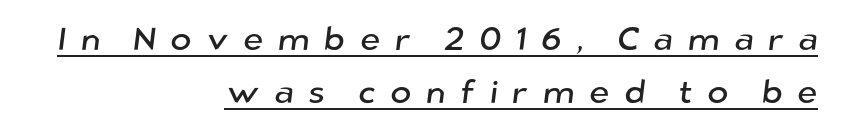
Notice how descenders clear the ascenders below comfortably — that's standard leading. You could only call the tracking loose — the letters float apart. Each line ends at the same right margin while the left side varies. A typesetter would call this proportional, since set widths differ per character. Is this a sans? Yes — the strokes have no serifs. Emphasis is given by a line drawn under the lettering.
